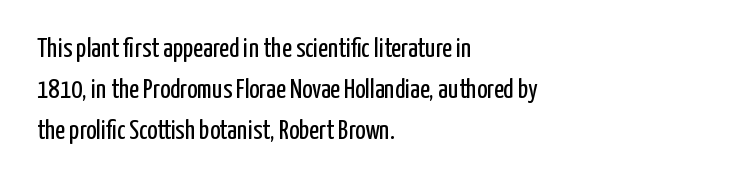
Q: Is the text bold? A: No.
Q: Is the text italic (slanted)? A: No, it is upright.
Q: Is the text underlined? A: No.
Q: How is the paragraph aligned? A: Left-aligned.
Q: Is the spacing between letters normal or unusually wide? A: Normal.
Q: Is the spacing between lines tight, normal or loose? A: Normal.
